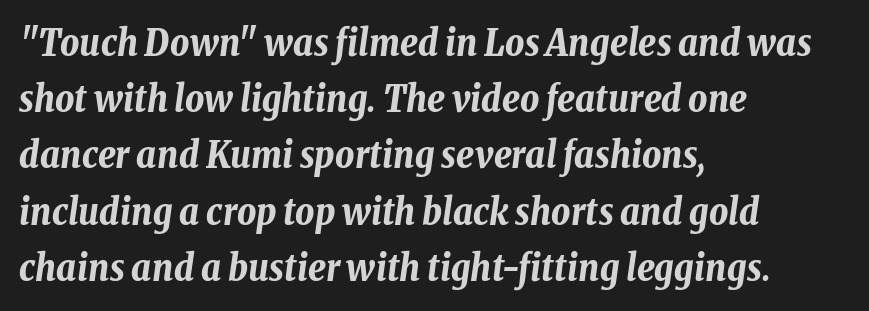
The image shows 37 px bold, condensed type, italic (leaning right); set left-aligned, normal line spacing (1.52x), normal letter spacing, not underlined; low stroke contrast and a medium x-height.
